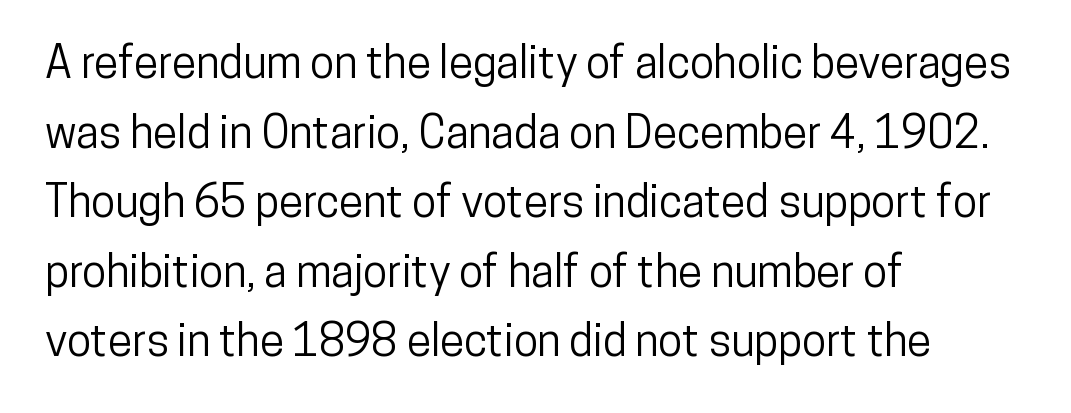
Q: Is the text italic (slanted)? A: No, it is upright.
Q: Is the typeface a serif or a sans-serif typeface? A: Sans-serif.
Q: Is the text underlined? A: No.
Q: How is the paragraph aligned? A: Left-aligned.
Q: Is the spacing between letters normal or unusually wide? A: Normal.
Q: Is the spacing between lines tight, normal or loose? A: Normal.
Q: Width (condensed, normal, or wide)? A: Condensed.
Q: Stroke contrast? A: Low.
Q: x-height? A: Medium.
Q: Monospaced? A: No.
